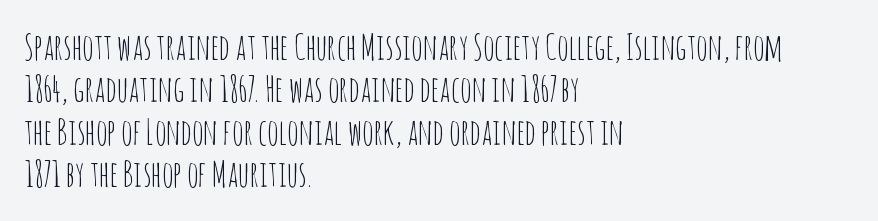
The image shows 35 px thin, condensed sans-serif type, upright; set left-aligned, line spacing 1.21x, normal letter spacing, not underlined; low stroke contrast and a large x-height.
